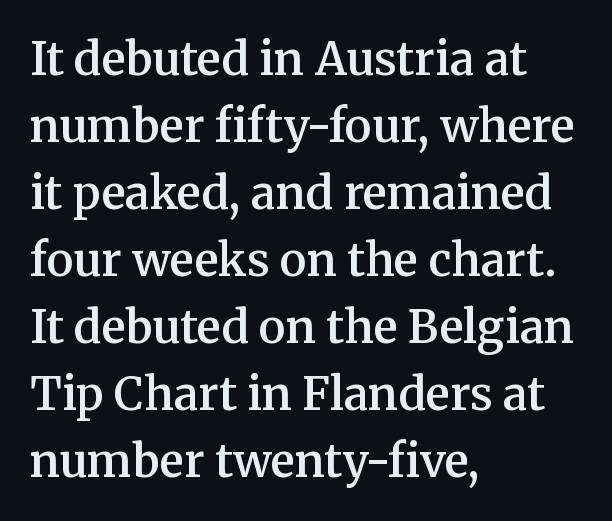
Stems and bowls a touch heavier than normal — semibold. The type sits square on the baseline with zero lean. The area under the type is left untouched. The tracking reads as untouched default to a designer's eye. Horizontal alignment here is leftward, the default for most running prose.
